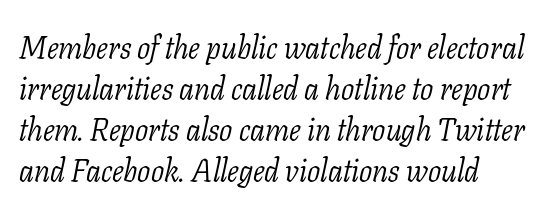
{"serif": "yes", "italic": "yes", "lean": "right", "slant_degrees": 11, "bold": "no", "weight": "light", "width": "normal", "stroke_contrast": "low", "x_height": "medium", "monospaced": "no", "underline": "no", "align": "left", "line_spacing": "normal", "line_spacing_ratio": 1.32, "letter_spacing": "normal", "letter_spacing_em": 0.0, "glyph_px": 31}
